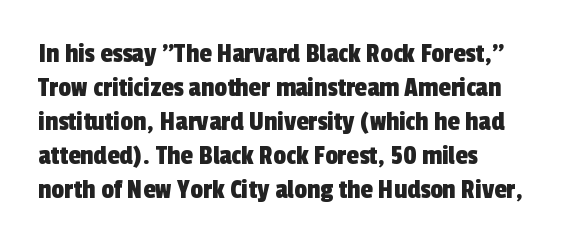
The ragged edge is on the right, which tells us the setting is flush left. The specimen omits any rule beneath the text block's lines. Grotesque or geometric, the face here clearly has no serifs. Looks like regular typesetting: each glyph gets only the width it needs. This rendering leaves character spacing at its baseline value.
